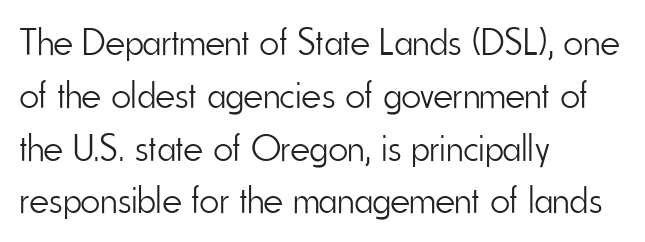
The image shows 38 px light, condensed sans-serif type, upright; set left-aligned, normal line spacing (1.39x), normal letter spacing, not underlined; low stroke contrast and a small x-height.
